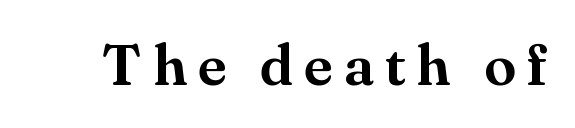
{"serif": "yes", "italic": "no", "width": "normal", "stroke_contrast": "medium", "x_height": "small", "monospaced": "no", "underline": "no", "glyph_px": 58}
